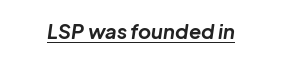
{"italic": "yes", "lean": "right", "slant_degrees": 8, "bold": "yes", "underline": "yes", "letter_spacing": "normal", "letter_spacing_em": 0.0, "glyph_px": 20}
